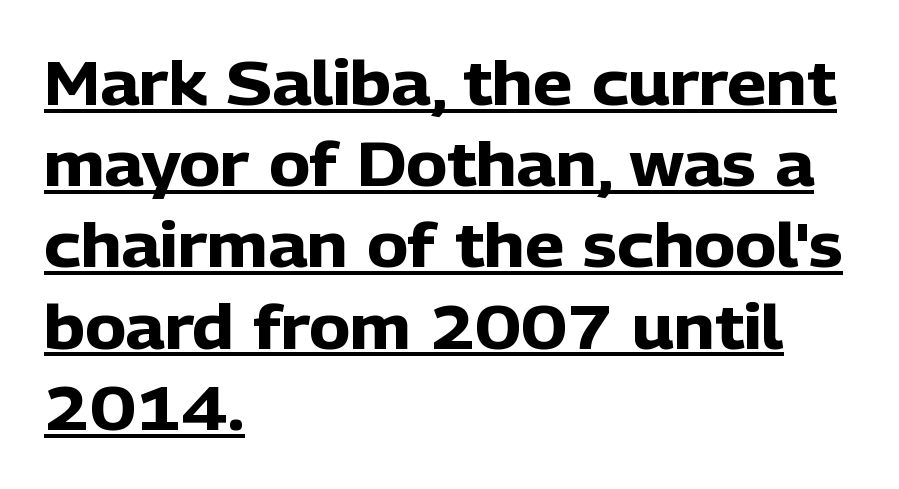
Here the designer chose a conventional face with non-uniform glyph widths. The lettering is marked with a stroke running underneath it. A typesetter would call this leading conventional body-copy spacing. Look at the tracking — it's just the regular setting, nothing added.
